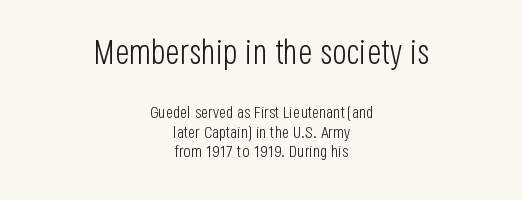
The image shows 34 px light, condensed sans-serif type, upright; set centered, tight line spacing (1.15x), normal letter spacing, not underlined; the first (top) block is 2.0x larger; low stroke contrast and a large x-height.
